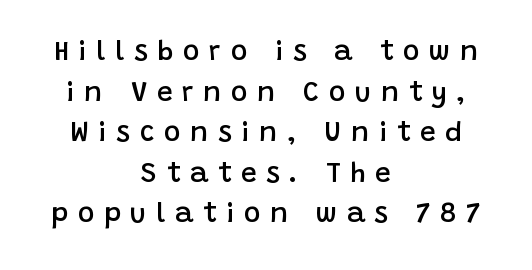
The image shows 28 px semibold sans-serif type, upright; set centered, normal line spacing (1.45x), unusually wide letter spacing (+0.34 em), not underlined; low stroke contrast and a large x-height.
